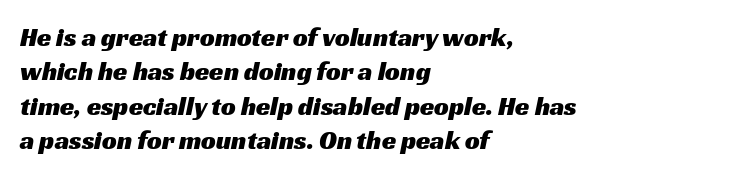
{"underline": "no", "align": "left", "line_spacing": "normal", "line_spacing_ratio": 1.32, "letter_spacing": "normal", "letter_spacing_em": 0.0, "glyph_px": 26}
